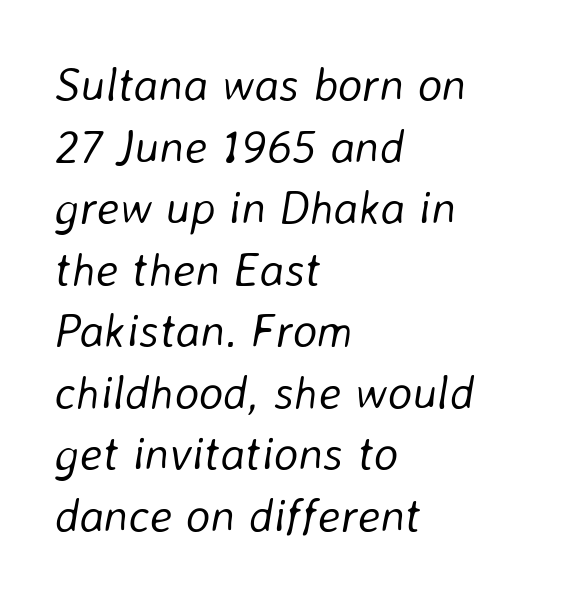
Compared with ordinary roman type, these characters are visibly tilted. A normal amount of white space separates one row of letters from the next. The gaps between neighbouring characters are ordinary and unremarkable. Varying glyph widths throughout — classic text-font behaviour. Unbolded letterforms with no extra heft. This sample is left-justified, so line endings fall wherever the words run out.
